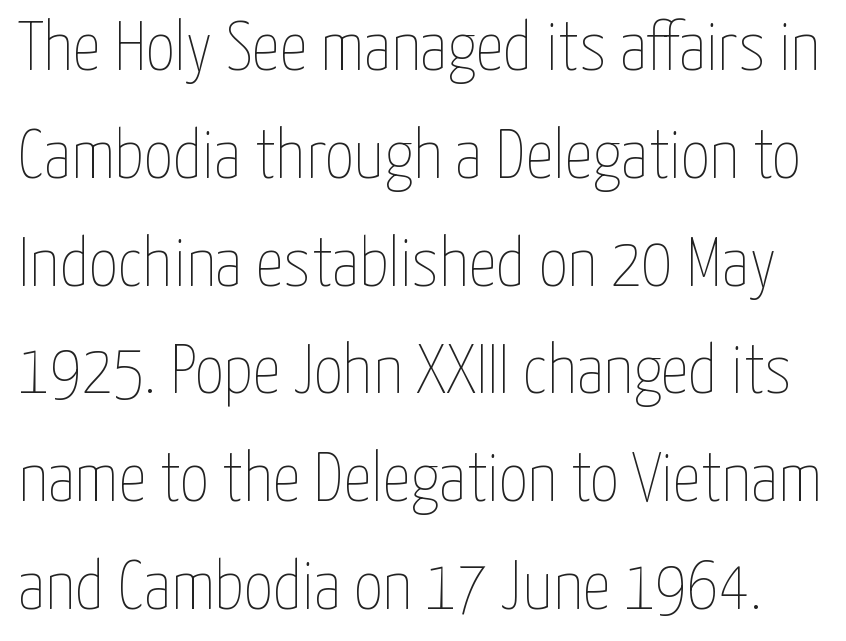
{"italic": "no", "bold": "no", "weight": "thin", "width": "condensed", "stroke_contrast": "low", "x_height": "medium", "monospaced": "no", "underline": "no", "line_spacing": "normal", "line_spacing_ratio": 1.54, "letter_spacing": "normal", "letter_spacing_em": 0.0, "glyph_px": 70}
